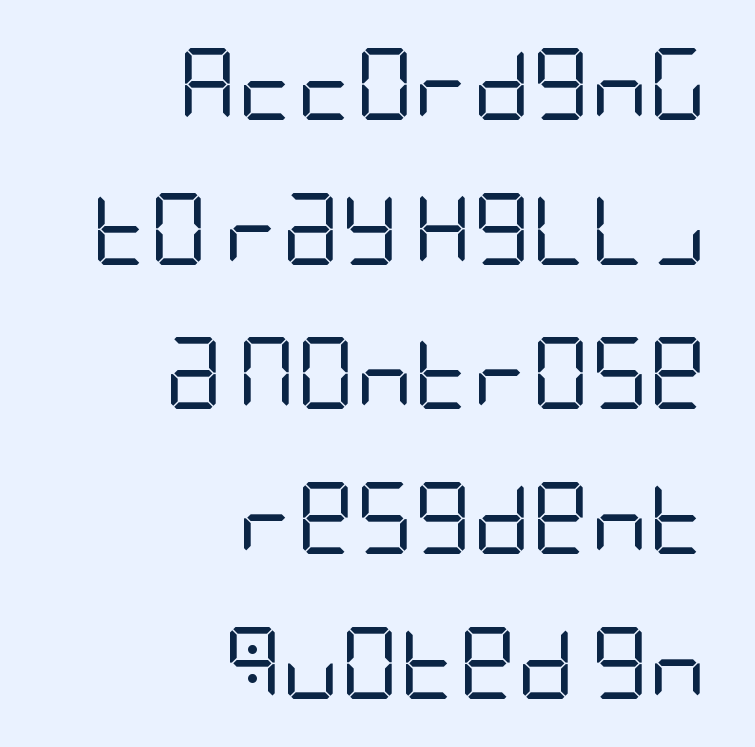
{"serif": "no", "italic": "no", "bold": "no", "weight": "regular", "width": "condensed", "stroke_contrast": "low", "x_height": "large", "underline": "no", "align": "right", "line_spacing": "loose", "line_spacing_ratio": 2.01, "letter_spacing": "normal", "letter_spacing_em": 0.0, "glyph_px": 72}
